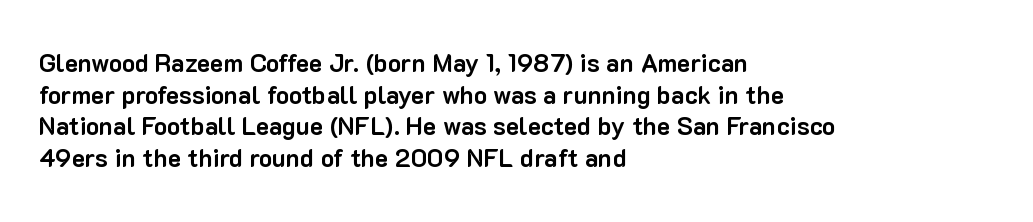
Short and long lines alike share a common starting point at left. The vertical gap from one line to the next is medium. Does the lettering tilt? It doesn't — this is upright. Underline: absent. The tracking reads as untouched default to a designer's eye. Chunky letters — that's bold for sure.
